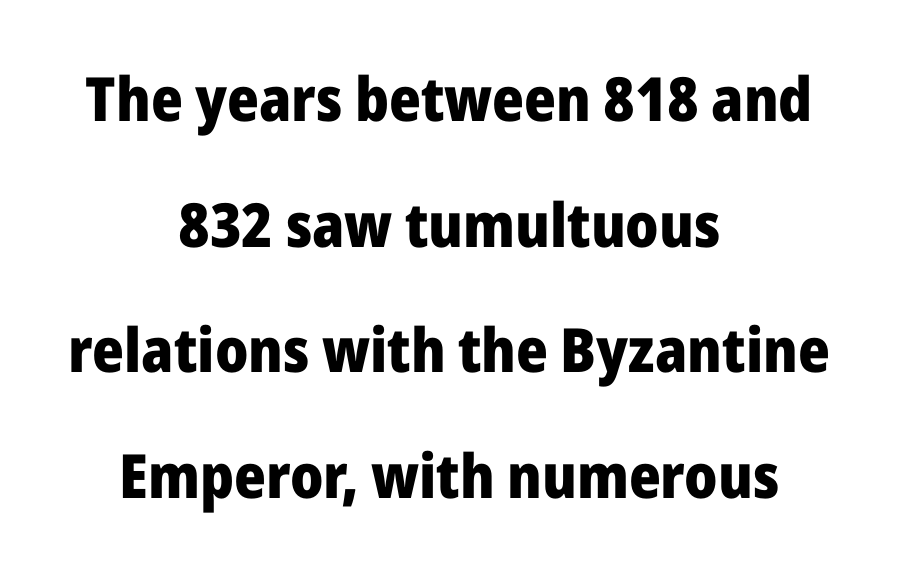
Glance below the letters and you will spot only blank space. A typesetter would mark this as roman, not italic. Is there much room between lines? Yes — plenty of vertical air separates them. Classification — sans serif. Compared with an ordinary text face, these strokes are far heavier — a full bold. Do the characters align in a grid? No, the font is proportional.
